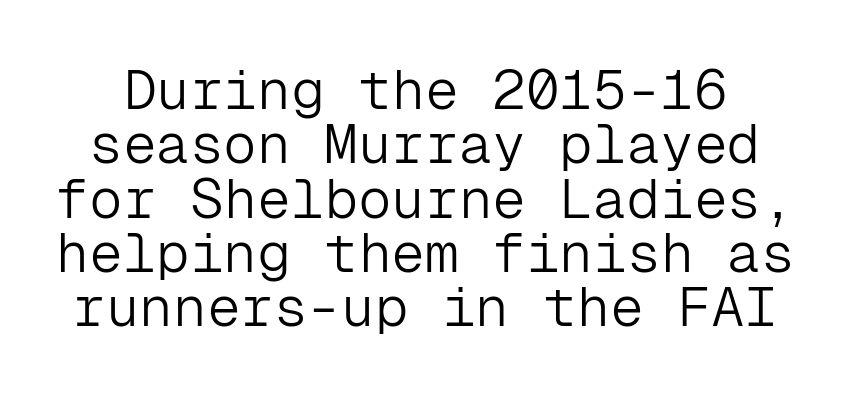
Q: Is the text bold? A: No.
Q: Is the text italic (slanted)? A: No, it is upright.
Q: Is the typeface a serif or a sans-serif typeface? A: Sans-serif.
Q: Is the text underlined? A: No.
Q: Is the spacing between letters normal or unusually wide? A: Normal.
Q: Is the spacing between lines tight, normal or loose? A: Tight.
Q: Width (condensed, normal, or wide)? A: Normal.
Q: Stroke contrast? A: Low.
Q: x-height? A: Medium.
Q: Monospaced? A: Yes.
